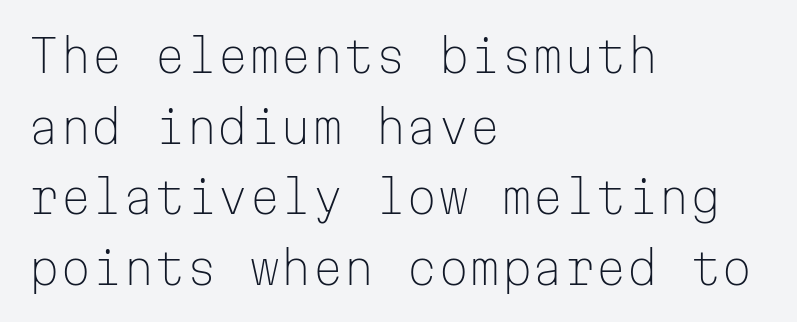
Q: Is the text bold? A: No.
Q: Is the text italic (slanted)? A: No, it is upright.
Q: Is the typeface a serif or a sans-serif typeface? A: Sans-serif.
Q: Is the text underlined? A: No.
Q: How is the paragraph aligned? A: Left-aligned.
Q: Is the spacing between letters normal or unusually wide? A: Normal.
Q: Is the spacing between lines tight, normal or loose? A: Normal.
Q: Width (condensed, normal, or wide)? A: Normal.
Q: Stroke contrast? A: Low.
Q: x-height? A: Medium.
Q: Monospaced? A: Yes.
